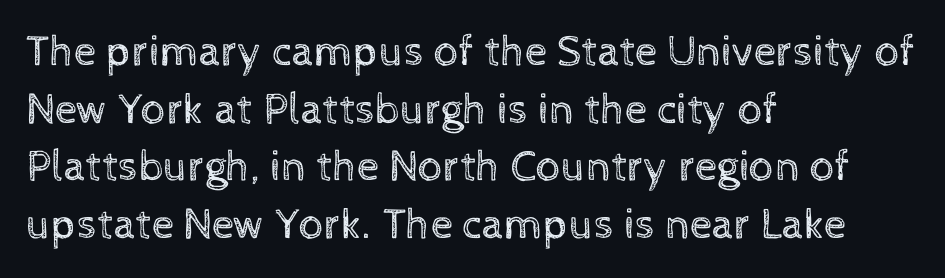
{"italic": "no", "bold": "no", "weight": "regular", "width": "normal", "x_height": "medium", "monospaced": "no", "underline": "no", "align": "left", "line_spacing": "normal", "line_spacing_ratio": 1.31, "letter_spacing": "normal", "letter_spacing_em": 0.0, "glyph_px": 44}
